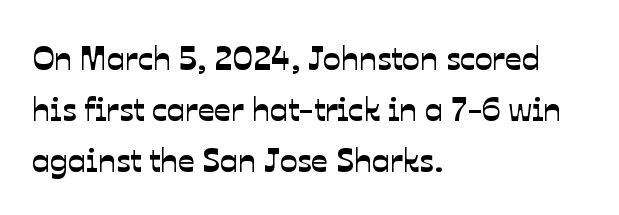
{"serif": "no", "width": "normal", "stroke_contrast": "low", "x_height": "medium", "monospaced": "no", "underline": "no", "align": "left", "line_spacing": "normal", "line_spacing_ratio": 1.55, "letter_spacing": "normal", "letter_spacing_em": 0.0, "glyph_px": 33}
